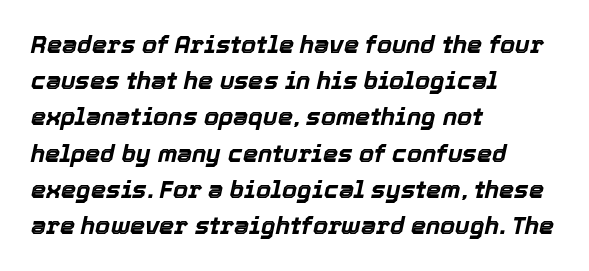
The image shows 24 px bold type, italic (leaning right); set left-aligned, normal line spacing (1.51x), normal letter spacing, not underlined.
